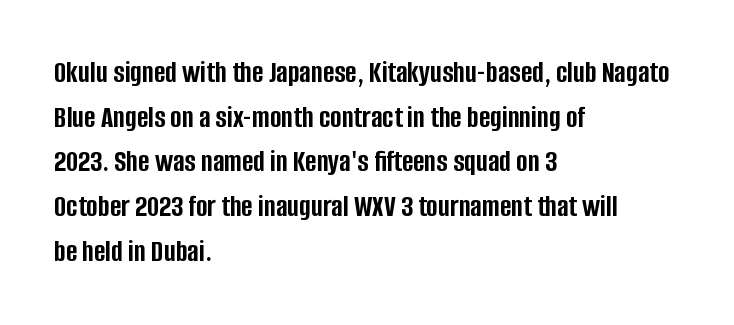
These lines are composed in type without serifs. It's the straight-up-and-down kind of type. Descenders are the only things crossing below the line. Glyph-to-glyph distance matches everyday printed text.
